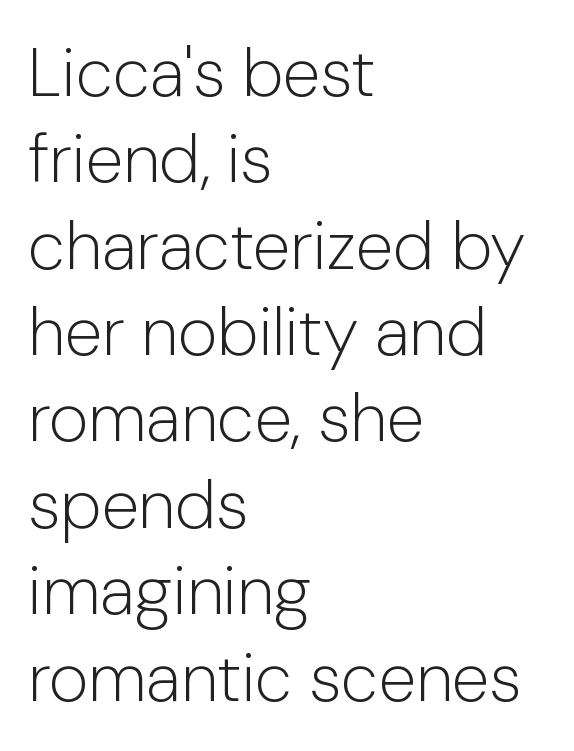
The image shows 68 px light sans-serif type, upright; set left-aligned, normal line spacing (1.27x), normal letter spacing, not underlined; low stroke contrast and a medium x-height.
